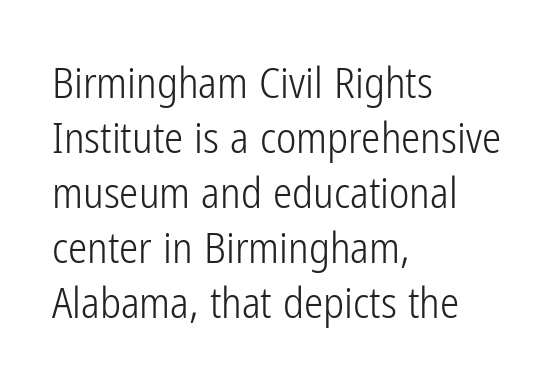
Q: Is the text bold? A: No.
Q: Is the text italic (slanted)? A: No, it is upright.
Q: Is the typeface a serif or a sans-serif typeface? A: Sans-serif.
Q: Is the text underlined? A: No.
Q: How is the paragraph aligned? A: Left-aligned.
Q: Is the spacing between letters normal or unusually wide? A: Normal.
Q: Is the spacing between lines tight, normal or loose? A: Normal.
Q: Width (condensed, normal, or wide)? A: Condensed.
Q: Stroke contrast? A: Low.
Q: x-height? A: Medium.
Q: Monospaced? A: No.
